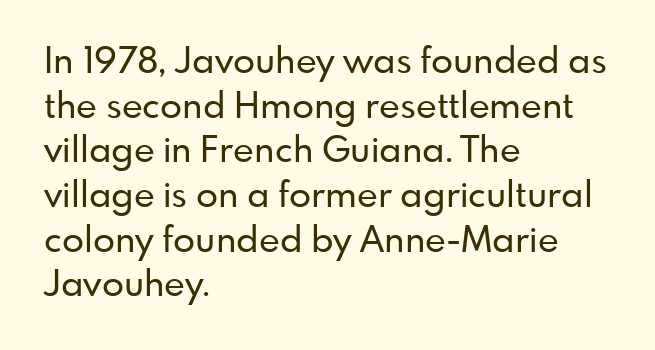
These lines are rendered in a variable-pitch font. Type style note: lacks serifs. The baseline area is clear. Short and long lines alike share a common starting point at left.
